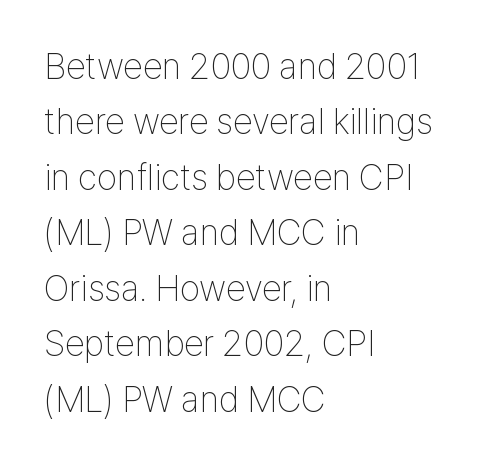
The image shows 36 px thin, condensed sans-serif type, upright; set left-aligned, normal line spacing (1.54x), normal letter spacing, not underlined; low stroke contrast and a medium x-height.
